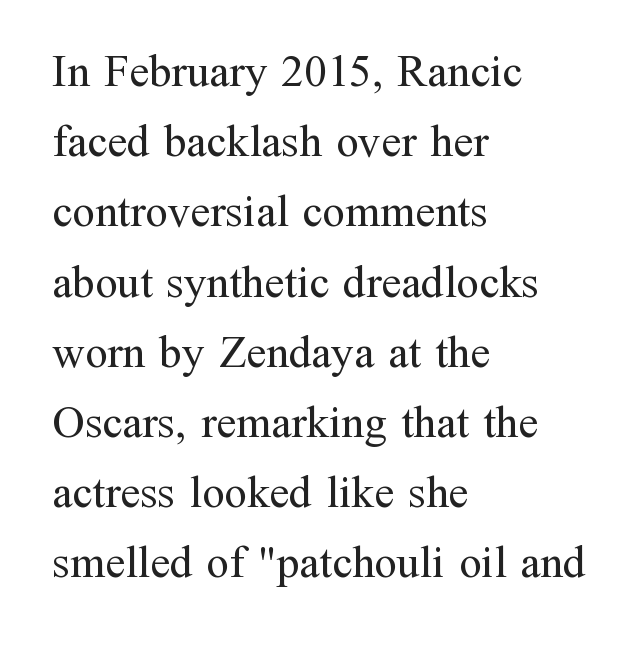
The image shows 45 px regular-weight serif type, upright; set left-aligned, normal line spacing (1.56x), normal letter spacing, not underlined; medium stroke contrast and a medium x-height.
